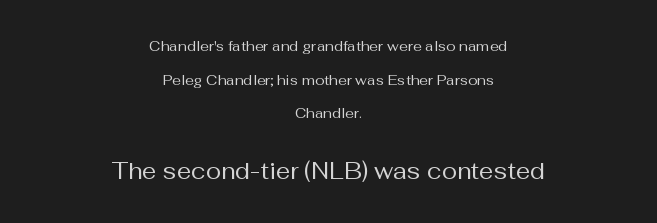
Q: Is the text bold? A: No.
Q: Is the text italic (slanted)? A: No, it is upright.
Q: Is the text underlined? A: No.
Q: How is the paragraph aligned? A: Centered.
Q: Is the spacing between letters normal or unusually wide? A: Normal.
Q: Is the spacing between lines tight, normal or loose? A: Loose.
Q: Which block of text is set in a larger size, the first (top) or the second (bottom)? A: The second (bottom) one.
